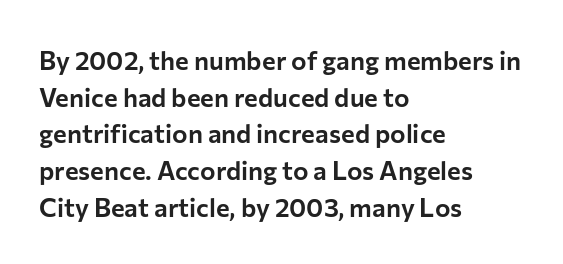
Q: Is the text italic (slanted)? A: No, it is upright.
Q: Is the text underlined? A: No.
Q: How is the paragraph aligned? A: Left-aligned.
Q: Is the spacing between letters normal or unusually wide? A: Normal.
Q: Is the spacing between lines tight, normal or loose? A: Normal.
